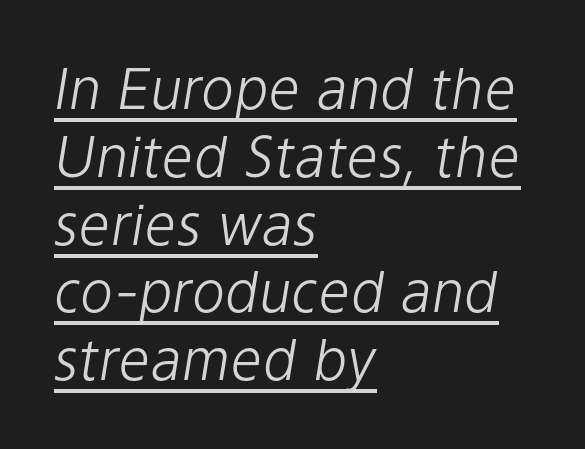
{"italic": "yes", "lean": "right", "slant_degrees": 9, "bold": "no", "weight": "light", "width": "normal", "stroke_contrast": "low", "x_height": "medium", "monospaced": "no", "underline": "yes", "align": "left", "line_spacing_ratio": 1.21, "letter_spacing": "normal", "letter_spacing_em": 0.0, "glyph_px": 56}
